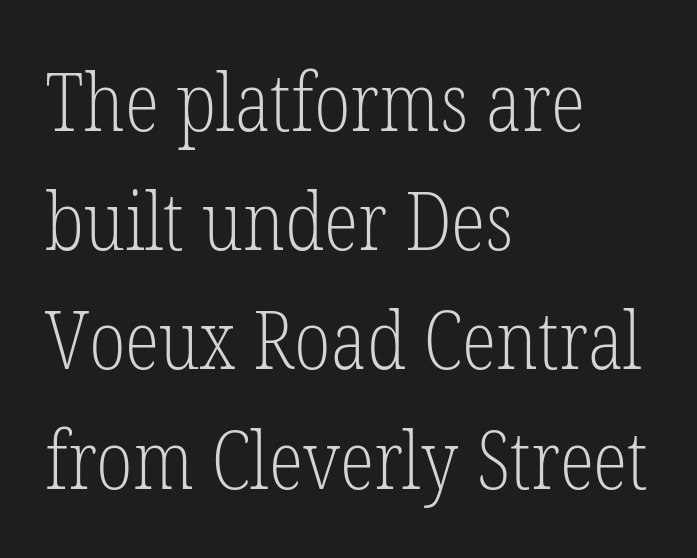
The image shows 80 px light, condensed serif type, upright; set left-aligned, normal line spacing (1.49x), normal letter spacing, not underlined; low stroke contrast and a medium x-height.
